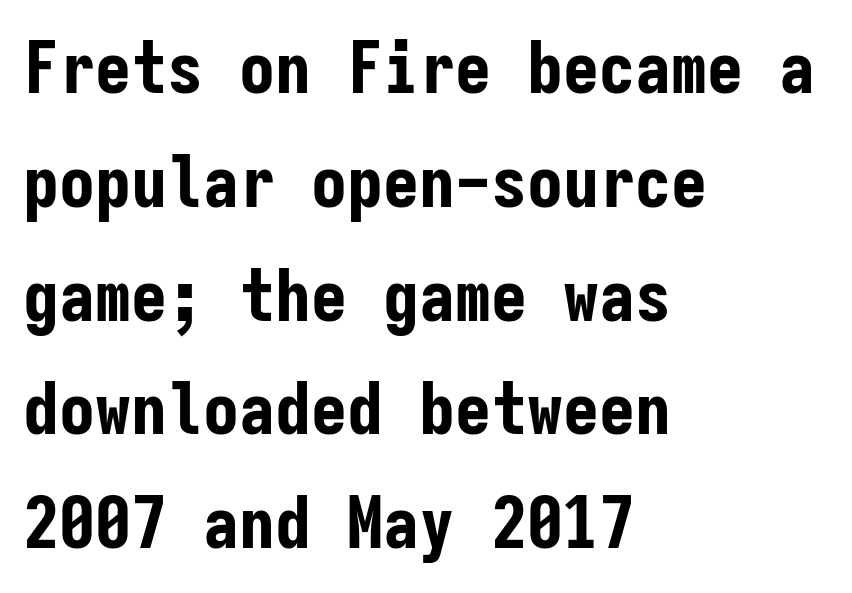
The image shows 72 px bold, condensed sans-serif type, upright, monospaced; set left-aligned, normal line spacing (1.58x), normal letter spacing, not underlined; low stroke contrast and a medium x-height.
